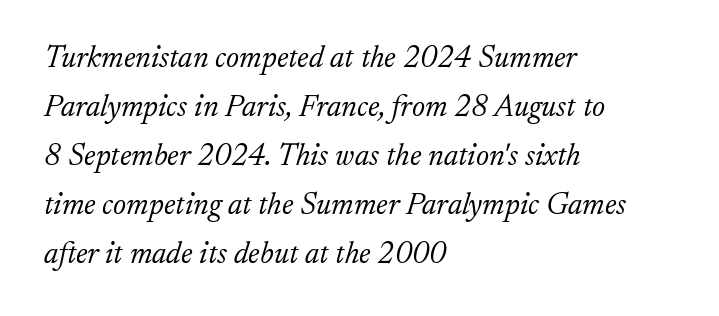
Q: Is the text bold? A: No.
Q: Is the text italic (slanted)? A: Yes, it leans right by about 17 degrees.
Q: Is the typeface a serif or a sans-serif typeface? A: Serif.
Q: Is the text underlined? A: No.
Q: How is the paragraph aligned? A: Left-aligned.
Q: Is the spacing between letters normal or unusually wide? A: Normal.
Q: Is the spacing between lines tight, normal or loose? A: Normal.
Q: Width (condensed, normal, or wide)? A: Normal.
Q: Stroke contrast? A: Low.
Q: x-height? A: Small.
Q: Monospaced? A: No.
